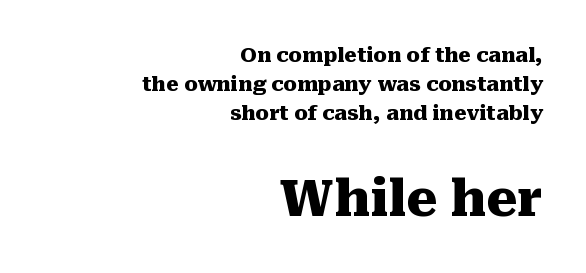
{"serif": "yes", "italic": "no", "bold": "yes", "weight": "heavy", "width": "normal", "stroke_contrast": "medium", "x_height": "medium", "monospaced": "no", "underline": "no", "align": "right", "line_spacing": "normal", "line_spacing_ratio": 1.44, "letter_spacing": "normal", "letter_spacing_em": 0.0, "larger_block": "second", "size_ratio": 2.5, "glyph_px": 50}
